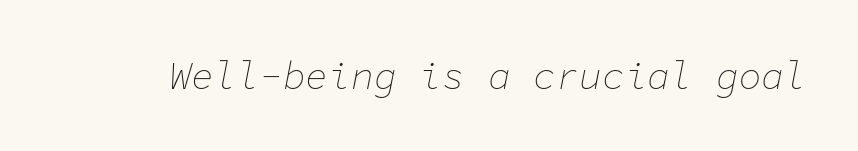
Q: Is the text bold? A: No.
Q: Is the text italic (slanted)? A: Yes, it leans right by about 11 degrees.
Q: Is the text underlined? A: No.
Q: Is the spacing between letters normal or unusually wide? A: Normal.
Q: Width (condensed, normal, or wide)? A: Normal.
Q: Stroke contrast? A: Low.
Q: x-height? A: Medium.
Q: Monospaced? A: Yes.
